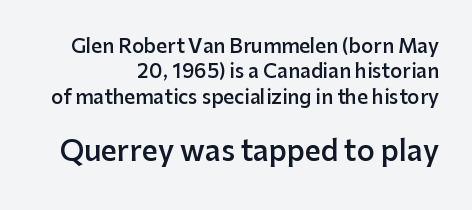
Q: Is the text bold? A: Semi-bold.
Q: Is the text italic (slanted)? A: No, it is upright.
Q: Is the typeface a serif or a sans-serif typeface? A: Sans-serif.
Q: Is the text underlined? A: No.
Q: How is the paragraph aligned? A: Right-aligned.
Q: Is the spacing between letters normal or unusually wide? A: Normal.
Q: Is the spacing between lines tight, normal or loose? A: Normal.
Q: Which block of text is set in a larger size, the first (top) or the second (bottom)? A: The second (bottom) one.
Q: Width (condensed, normal, or wide)? A: Normal.
Q: Stroke contrast? A: Low.
Q: x-height? A: Medium.
Q: Monospaced? A: No.
